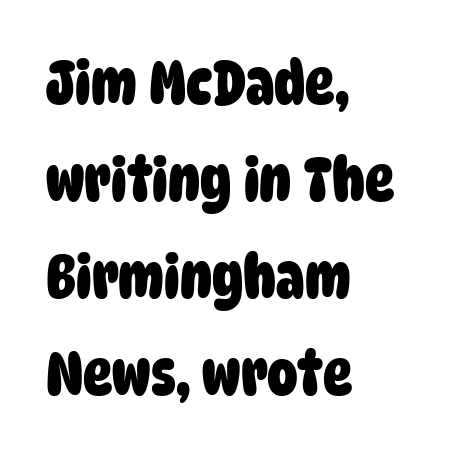
Q: Is the text bold? A: Yes.
Q: Is the typeface a serif or a sans-serif typeface? A: Sans-serif.
Q: Is the text underlined? A: No.
Q: How is the paragraph aligned? A: Left-aligned.
Q: Is the spacing between letters normal or unusually wide? A: Normal.
Q: Is the spacing between lines tight, normal or loose? A: Normal.
Q: Width (condensed, normal, or wide)? A: Condensed.
Q: Stroke contrast? A: Low.
Q: x-height? A: Large.
Q: Monospaced? A: No.
